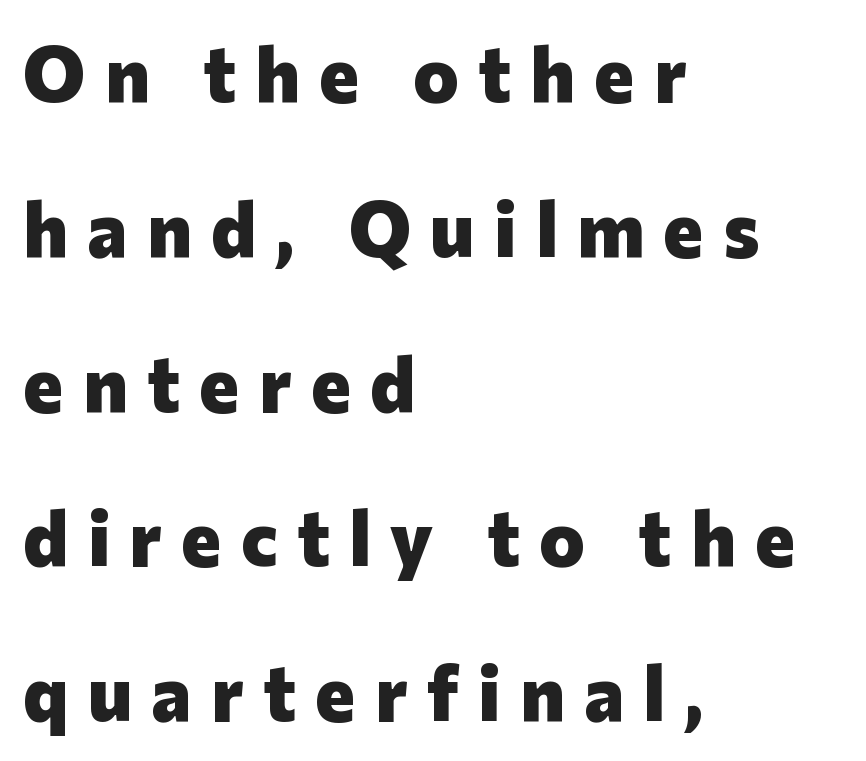
{"serif": "no", "italic": "no", "bold": "yes", "weight": "heavy", "width": "normal", "stroke_contrast": "low", "x_height": "medium", "monospaced": "no", "underline": "no", "align": "left", "line_spacing": "loose", "line_spacing_ratio": 2.01, "letter_spacing": "wide", "letter_spacing_em": 0.25, "glyph_px": 77}
